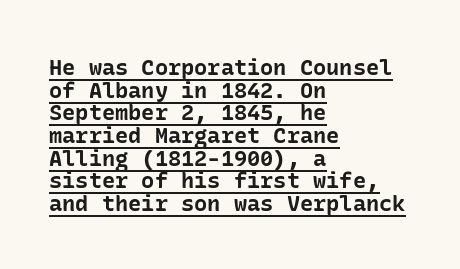
{"italic": "no", "bold": "yes", "underline": "yes", "align": "left", "line_spacing": "tight", "line_spacing_ratio": 1.03, "letter_spacing": "normal", "letter_spacing_em": 0.0, "glyph_px": 22}
